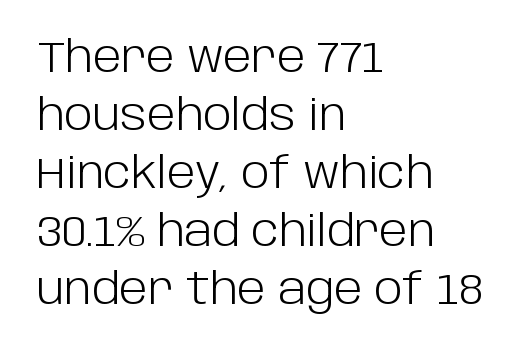
The image shows 43 px light sans-serif type, upright; set left-aligned, normal line spacing (1.35x), normal letter spacing, not underlined; low stroke contrast and a large x-height.
